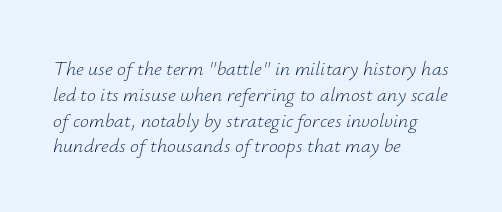
Posture: slanted. Letter spacing: default. Is the stroke heavy? The answer is a plain regular-or-lighter. The rag falls on the right side of this text block. Has an underline been added? It has not.
